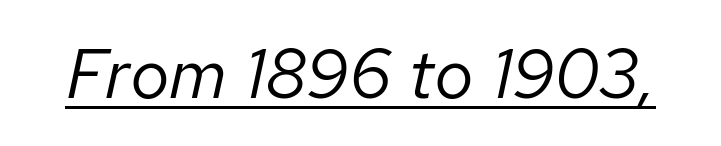
Q: Is the text bold? A: No.
Q: Is the text italic (slanted)? A: Yes, it leans right by about 12 degrees.
Q: Is the text underlined? A: Yes.
Q: Is the spacing between letters normal or unusually wide? A: Normal.
Q: Width (condensed, normal, or wide)? A: Normal.
Q: Stroke contrast? A: Low.
Q: x-height? A: Medium.
Q: Monospaced? A: No.
